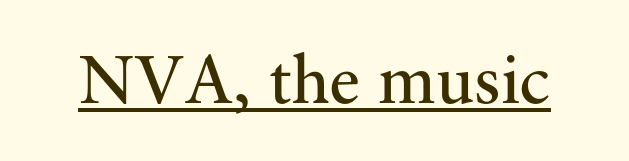
Looks like regular typesetting: each glyph gets only the width it needs. Italic? Not at all — the glyphs are vertical. The passage shown is typeset with a serif family. This rendering features underlined lettering. Does extra space separate the letters? No, they use regular spacing.
